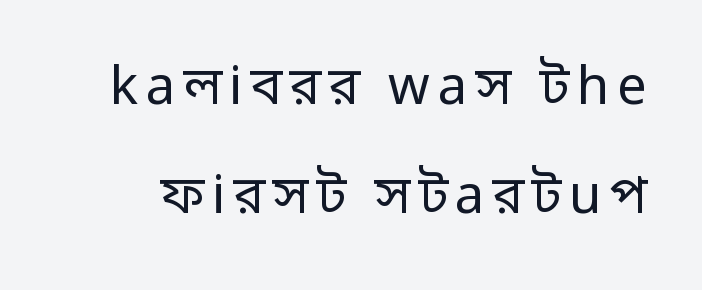
{"serif": "no", "italic": "no", "bold": "no", "weight": "regular", "width": "normal", "stroke_contrast": "low", "x_height": "medium", "monospaced": "no", "underline": "no", "line_spacing": "loose", "line_spacing_ratio": 2.05, "glyph_px": 53}
